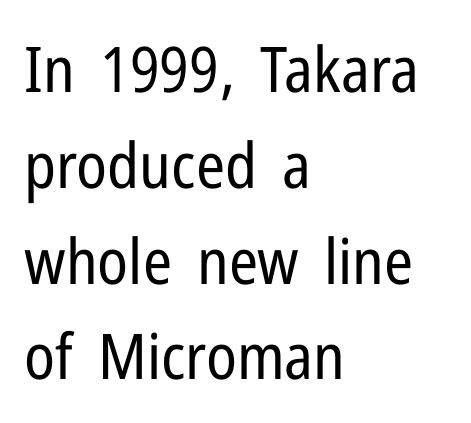
The image shows 63 px regular-weight, condensed sans-serif type, upright; set left-aligned, normal line spacing (1.52x), normal letter spacing, not underlined; low stroke contrast and a medium x-height.
